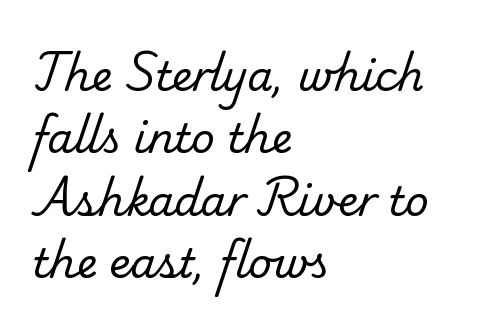
{"serif": "yes", "bold": "no", "weight": "regular", "width": "normal", "stroke_contrast": "low", "x_height": "small", "monospaced": "no", "underline": "no", "align": "left", "line_spacing": "normal", "line_spacing_ratio": 1.52, "letter_spacing": "normal", "letter_spacing_em": 0.0, "glyph_px": 41}
